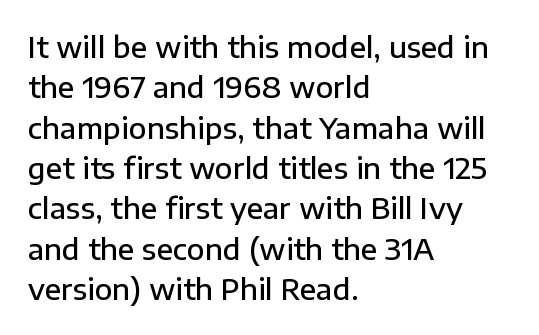
Rendered with straight, roman letterforms. Bare-footed words on every line. How would I describe the line gaps? Plain and ordinary. Here the glyphs are tracked normally, forming tight word shapes. Weight: semibold (demi).
